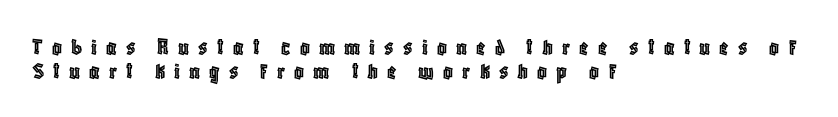
{"italic": "no", "underline": "no", "align": "left", "line_spacing": "tight", "line_spacing_ratio": 0.99, "letter_spacing": "wide", "letter_spacing_em": 0.38, "glyph_px": 24}
